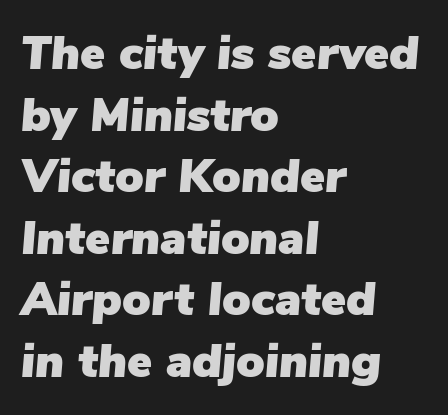
{"italic": "yes", "lean": "right", "slant_degrees": 5, "width": "normal", "stroke_contrast": "low", "x_height": "medium", "monospaced": "no", "underline": "no", "align": "left", "line_spacing": "normal", "line_spacing_ratio": 1.31, "letter_spacing": "normal", "letter_spacing_em": 0.0, "glyph_px": 47}
